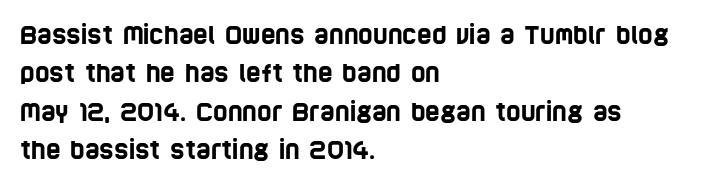
The image shows 25 px text type; set left-aligned, normal line spacing (1.54x), normal letter spacing, not underlined.
